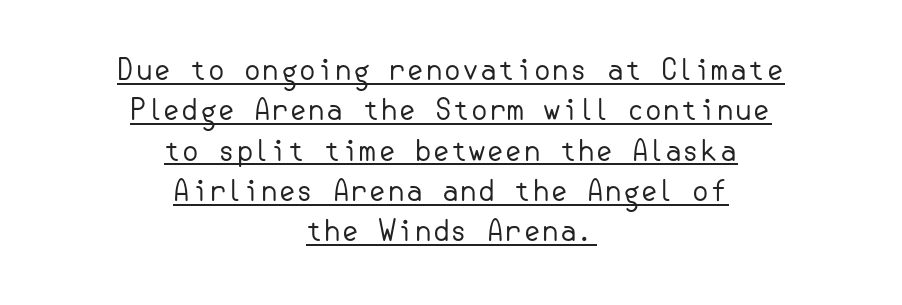
{"serif": "no", "italic": "no", "bold": "no", "weight": "regular", "width": "normal", "stroke_contrast": "low", "x_height": "small", "underline": "yes", "align": "center", "line_spacing": "normal", "line_spacing_ratio": 1.39, "letter_spacing": "normal", "letter_spacing_em": 0.0, "glyph_px": 29}
